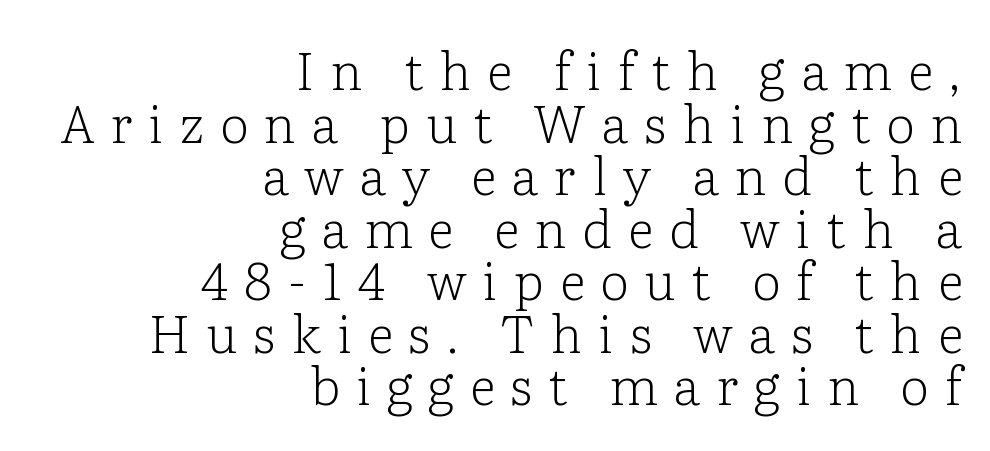
The image shows 52 px light serif type, upright; set right-aligned, tight line spacing (1.01x), unusually wide letter spacing (+0.3 em), not underlined; low stroke contrast and a medium x-height.
